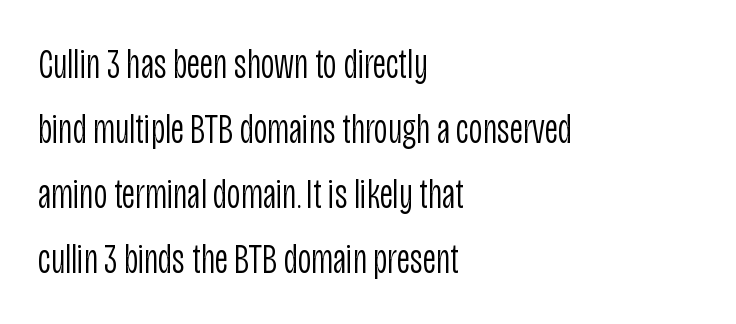
The image shows 42 px light, condensed sans-serif type, upright; set left-aligned, normal line spacing (1.55x), normal letter spacing, not underlined; low stroke contrast and a large x-height.
